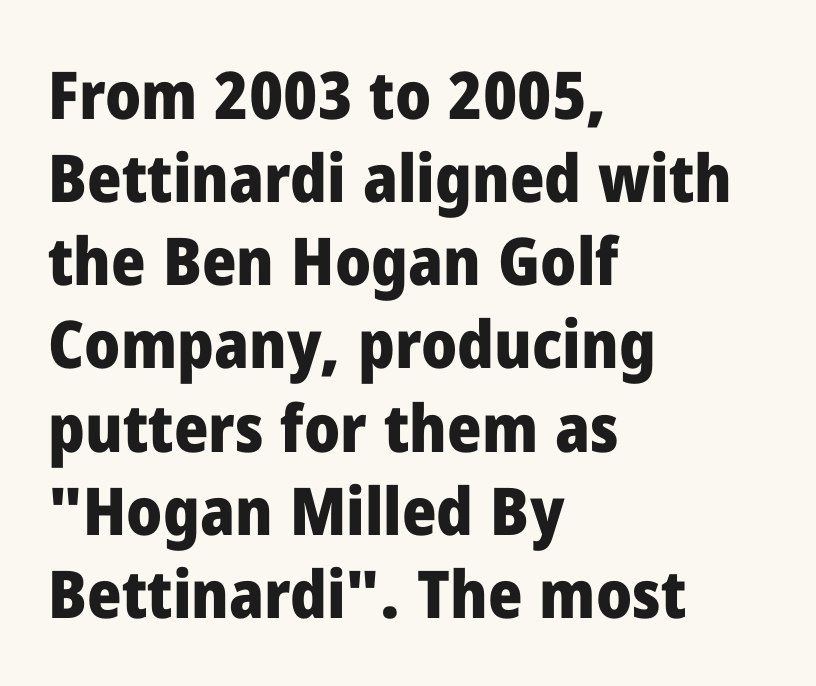
The image shows 66 px heavy sans-serif type, upright; set left-aligned, normal line spacing (1.26x), normal letter spacing, not underlined; low stroke contrast and a medium x-height.
